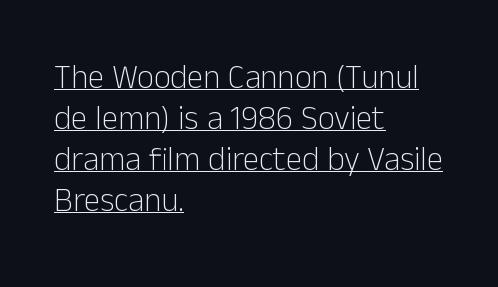
The paragraph has a hard left edge and a soft right edge. This is not heavy type; no bold has been used. You can tell it's not italic because the verticals are truly vertical. Proportional: the letters do not fall into vertical columns. Is the letter spacing exaggerated? No — it looks like the ordinary default.
